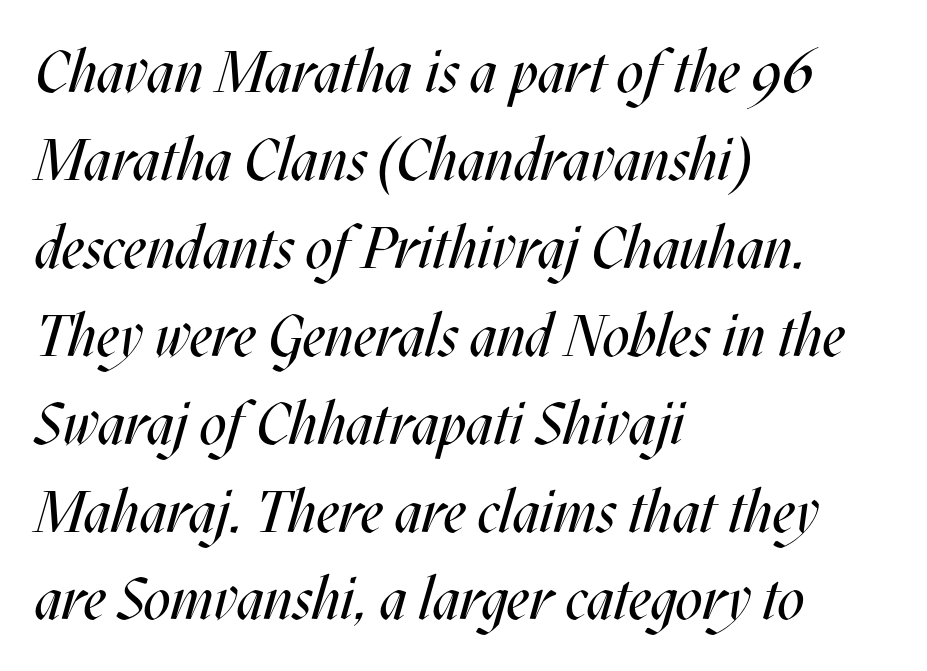
The image shows 59 px regular-weight, condensed type, italic (leaning right); set left-aligned, normal line spacing (1.49x), normal letter spacing, not underlined; medium stroke contrast and a large x-height.
